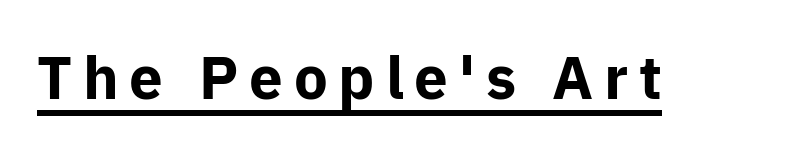
A typesetter would call this proportional, since set widths differ per character. When letters stand straight like this, we call the style roman or upright. Type style note: lacks serifs. The face used here appears with an underline applied. Every letter is thick-stroked: bold, no question.
